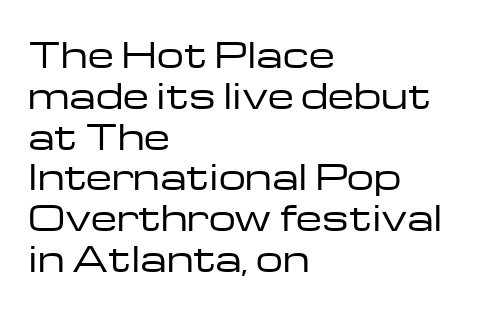
Q: Is the text bold? A: No.
Q: Is the text italic (slanted)? A: No, it is upright.
Q: Is the typeface a serif or a sans-serif typeface? A: Sans-serif.
Q: Is the text underlined? A: No.
Q: How is the paragraph aligned? A: Left-aligned.
Q: Is the spacing between letters normal or unusually wide? A: Normal.
Q: Width (condensed, normal, or wide)? A: Wide.
Q: Stroke contrast? A: Low.
Q: x-height? A: Medium.
Q: Monospaced? A: No.
